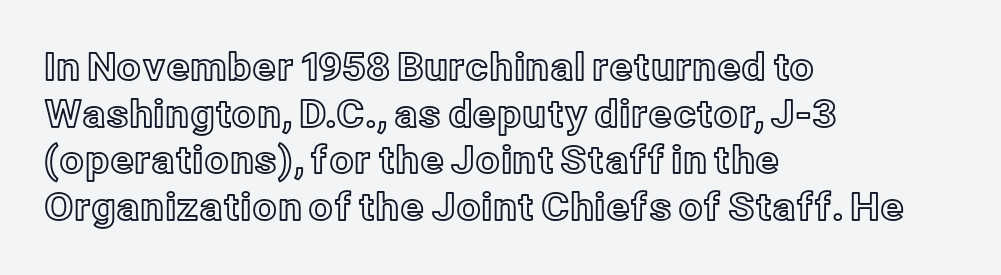
{"italic": "no", "width": "normal", "x_height": "medium", "monospaced": "no", "underline": "no", "align": "left", "line_spacing_ratio": 1.23, "letter_spacing": "normal", "letter_spacing_em": 0.0, "glyph_px": 38}
